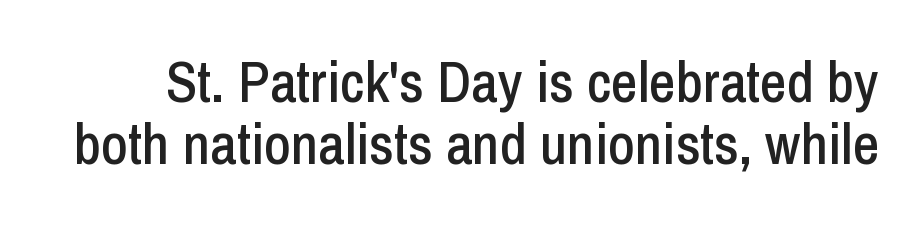
Observe the ordinary spacing: letters are neighbours, not strangers. This rendering features lettering with no underline. Look at the bottom of the vertical strokes: they stop flat, with no serifs. Rows of type sit shoulder to shoulder in the vertical direction. Do the characters align in a grid? No, the font is proportional.
